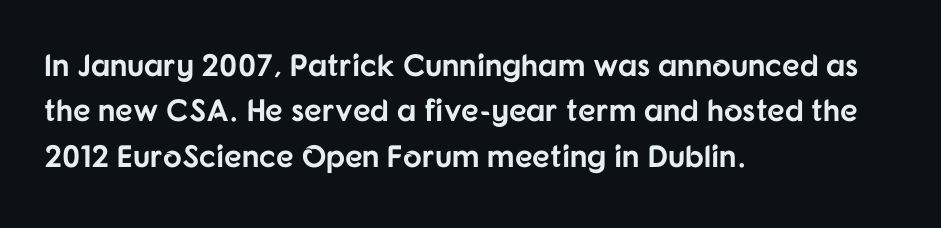
This block has exactly the height ordinary leading produces. In terms of letterspacing, this is plain default setting. You can tell from the bare stems that sans-serif type was used. Quick note: not italic, upright. Each row of text sits above clean, open space. You could not count columns in this text — the font is proportionally spaced.
